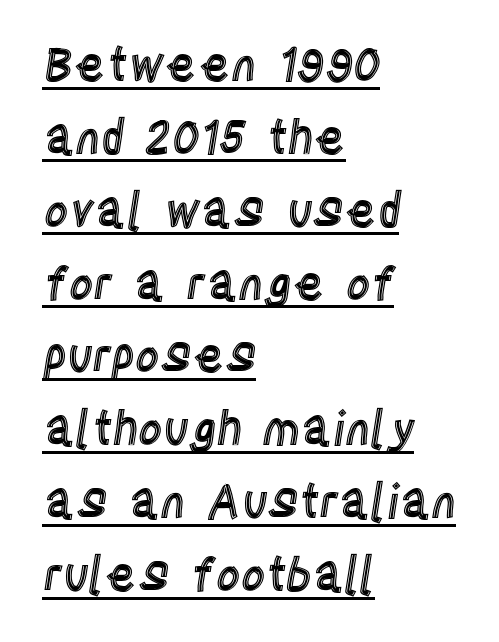
{"width": "condensed", "x_height": "large", "monospaced": "no", "underline": "yes", "align": "left", "line_spacing": "normal", "line_spacing_ratio": 1.55, "letter_spacing": "normal", "letter_spacing_em": 0.0, "glyph_px": 47}
